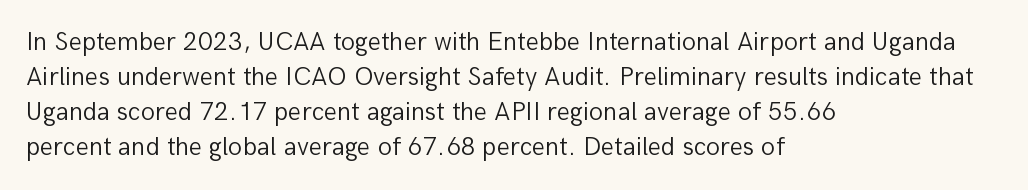
The image shows 26 px text type, upright; set left-aligned, normal line spacing (1.35x), normal letter spacing, not underlined.
